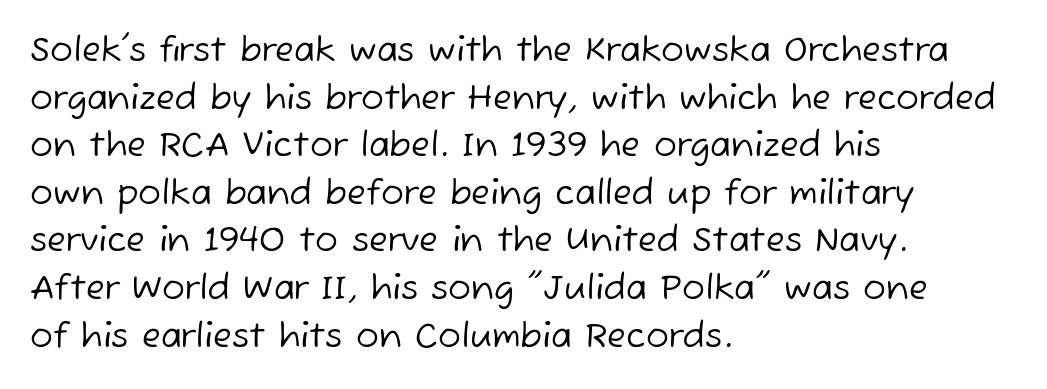
Q: Is the text bold? A: No.
Q: Is the typeface a serif or a sans-serif typeface? A: Sans-serif.
Q: Is the text underlined? A: No.
Q: How is the paragraph aligned? A: Left-aligned.
Q: Is the spacing between letters normal or unusually wide? A: Normal.
Q: Is the spacing between lines tight, normal or loose? A: Normal.
Q: Width (condensed, normal, or wide)? A: Normal.
Q: Stroke contrast? A: Low.
Q: x-height? A: Medium.
Q: Monospaced? A: No.
